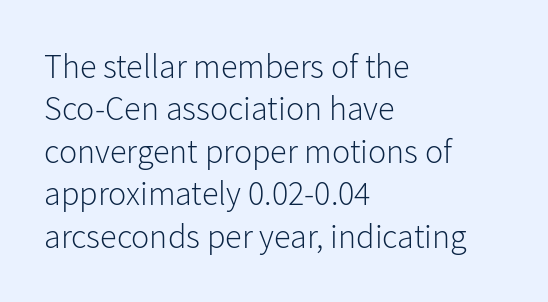
{"serif": "no", "italic": "no", "bold": "no", "weight": "light", "width": "normal", "stroke_contrast": "low", "x_height": "medium", "monospaced": "no", "underline": "no", "align": "left", "line_spacing": "normal", "line_spacing_ratio": 1.25, "letter_spacing": "normal", "letter_spacing_em": 0.0, "glyph_px": 34}
